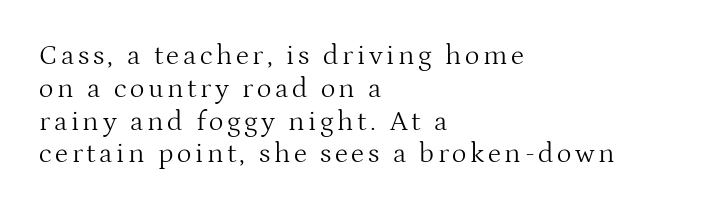
{"serif": "yes", "italic": "no", "bold": "no", "weight": "light", "width": "normal", "stroke_contrast": "medium", "x_height": "medium", "monospaced": "no", "underline": "no", "align": "left", "line_spacing_ratio": 1.17, "glyph_px": 28}
